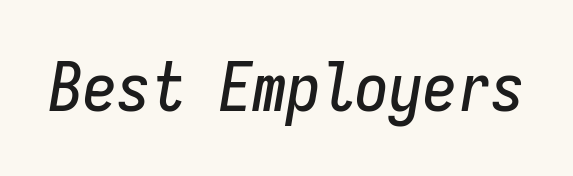
Q: Is the text italic (slanted)? A: Yes, it leans right by about 9 degrees.
Q: Is the text underlined? A: No.
Q: Is the spacing between letters normal or unusually wide? A: Normal.
Q: Width (condensed, normal, or wide)? A: Condensed.
Q: Stroke contrast? A: Low.
Q: x-height? A: Medium.
Q: Monospaced? A: Yes.
